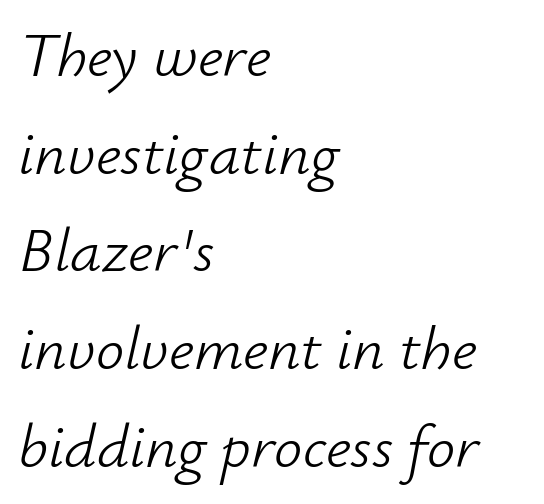
Q: Is the text bold? A: No.
Q: Is the text italic (slanted)? A: Yes, it leans right by about 12 degrees.
Q: Is the text underlined? A: No.
Q: How is the paragraph aligned? A: Left-aligned.
Q: Is the spacing between letters normal or unusually wide? A: Normal.
Q: Is the spacing between lines tight, normal or loose? A: Normal.
Q: Width (condensed, normal, or wide)? A: Normal.
Q: Stroke contrast? A: Low.
Q: x-height? A: Small.
Q: Monospaced? A: No.
